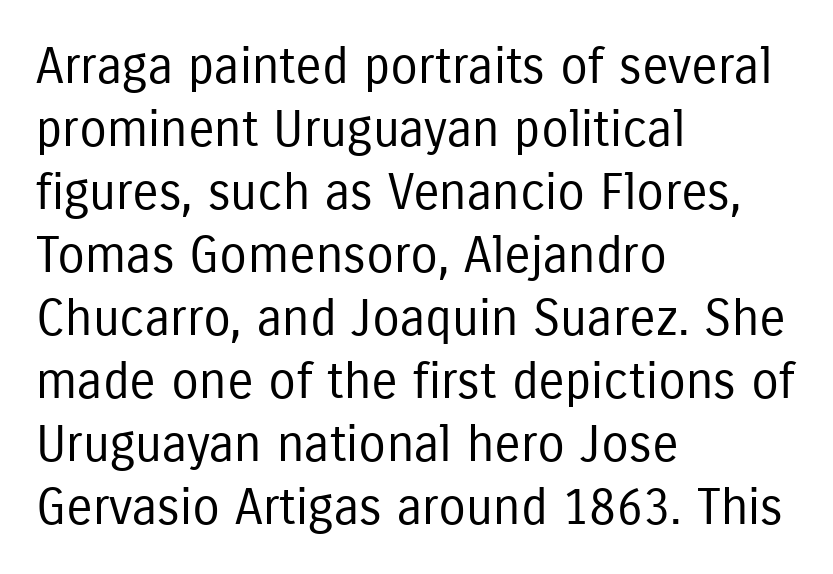
Is this a sans? Yes — the strokes have no serifs. The face looks like a standard text weight, possibly lighter. If you measured baseline to baseline, you'd find a middling distance. No extra tracking has been applied to these lines. Descenders hang freely into open space. The letters advance in unequal steps, a hallmark of proportional type.
